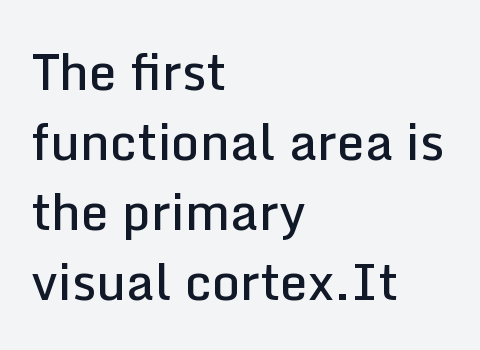
These lines sit exactly where default settings would place them. Nobody touched the tracking dial on this one. The foot of each line stays bare and open. Visually the block forms a straight wall on the left and a jagged coastline on the right. You could not count columns in this text — the font is proportionally spaced. Heft: intermediate — a semibold.
